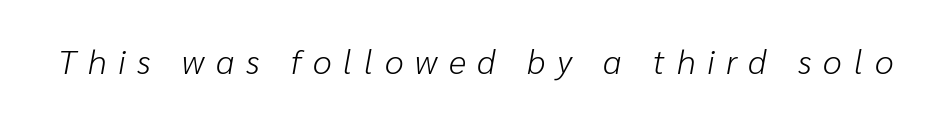
Here the glyphs are tracked loosely, breaking word shapes into spaced letters. Stems here are at most as thick as an everyday book face. Each letter keeps its own natural width here, so spacing adapts to shape. Is the type slanted? Yes — the strokes lean at a clear angle.
